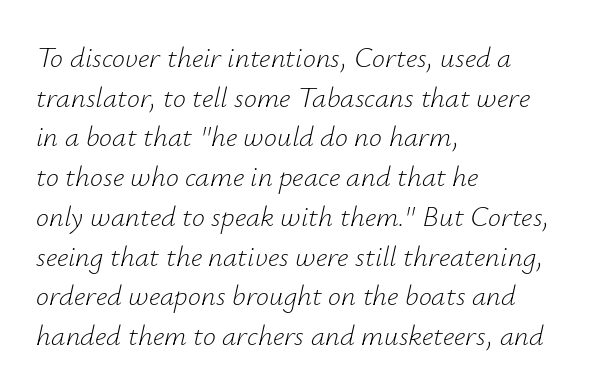
{"italic": "yes", "lean": "right", "slant_degrees": 12, "bold": "no", "weight": "light", "width": "normal", "stroke_contrast": "low", "x_height": "small", "monospaced": "no", "underline": "no", "align": "left", "line_spacing": "normal", "line_spacing_ratio": 1.37, "letter_spacing": "normal", "letter_spacing_em": 0.0, "glyph_px": 29}
